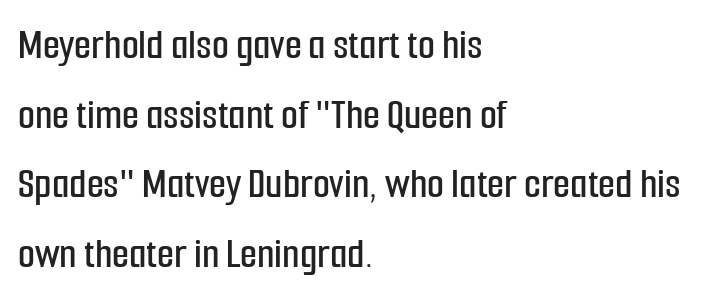
{"serif": "no", "italic": "no", "width": "condensed", "stroke_contrast": "low", "x_height": "medium", "monospaced": "no", "underline": "no", "align": "left", "line_spacing": "normal", "line_spacing_ratio": 1.58, "letter_spacing": "normal", "letter_spacing_em": 0.0, "glyph_px": 44}
